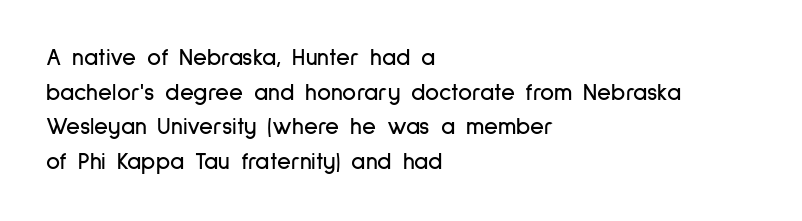
{"italic": "no", "underline": "no", "align": "left", "line_spacing": "normal", "line_spacing_ratio": 1.44, "letter_spacing": "normal", "letter_spacing_em": 0.0, "glyph_px": 24}
